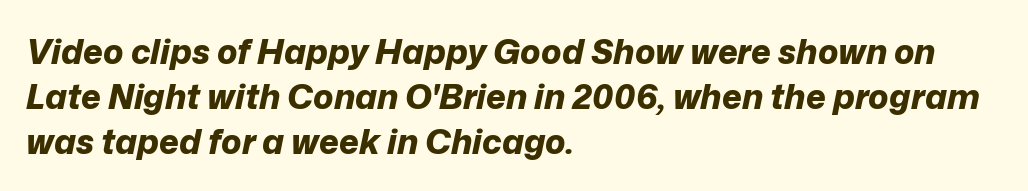
Q: Is the text bold? A: Yes.
Q: Is the text italic (slanted)? A: Yes, it leans right by about 12 degrees.
Q: Is the text underlined? A: No.
Q: How is the paragraph aligned? A: Left-aligned.
Q: Is the spacing between letters normal or unusually wide? A: Normal.
Q: Is the spacing between lines tight, normal or loose? A: Normal.
Q: Width (condensed, normal, or wide)? A: Normal.
Q: Stroke contrast? A: Low.
Q: x-height? A: Medium.
Q: Monospaced? A: No.
